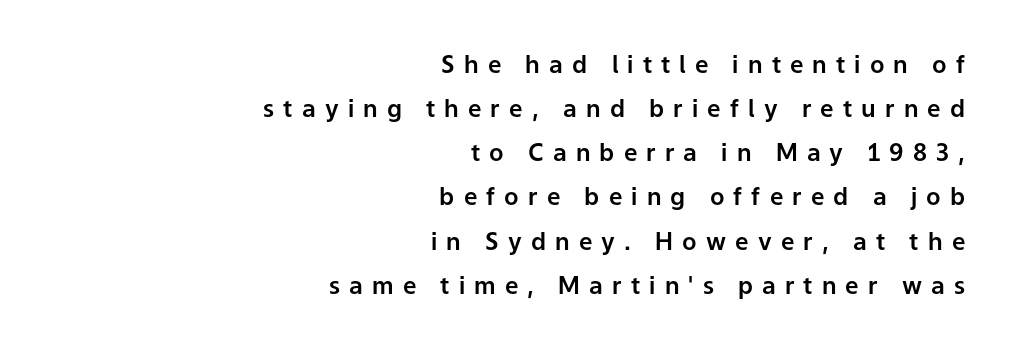
The setting favours the right margin, as signatures and pull-quotes sometimes do. Every stem runs plumb, perpendicular to the baseline. Decoration check: the copy has no underline. Display-style spreading of the glyphs; the letterfit is very open.
